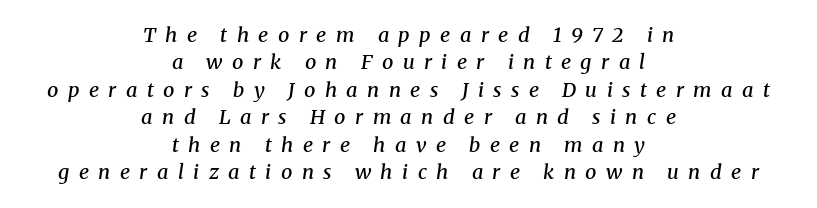
The image shows 20 px text type, italic (leaning right); set centered, normal line spacing (1.37x), unusually wide letter spacing (+0.47 em), not underlined.
